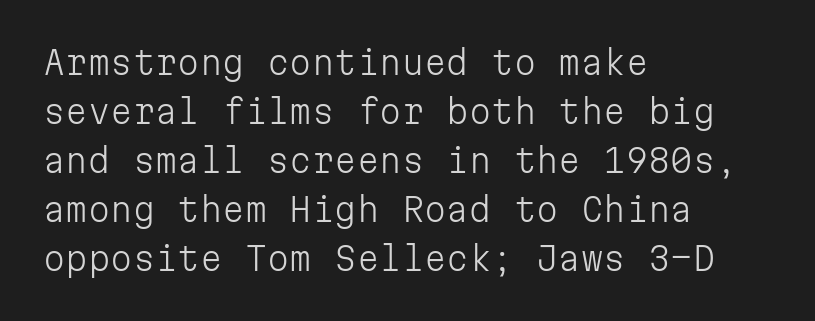
{"serif": "no", "italic": "no", "bold": "no", "weight": "light", "width": "normal", "stroke_contrast": "low", "x_height": "medium", "monospaced": "yes", "underline": "no", "align": "left", "line_spacing": "normal", "line_spacing_ratio": 1.53, "letter_spacing": "normal", "letter_spacing_em": 0.0, "glyph_px": 32}
